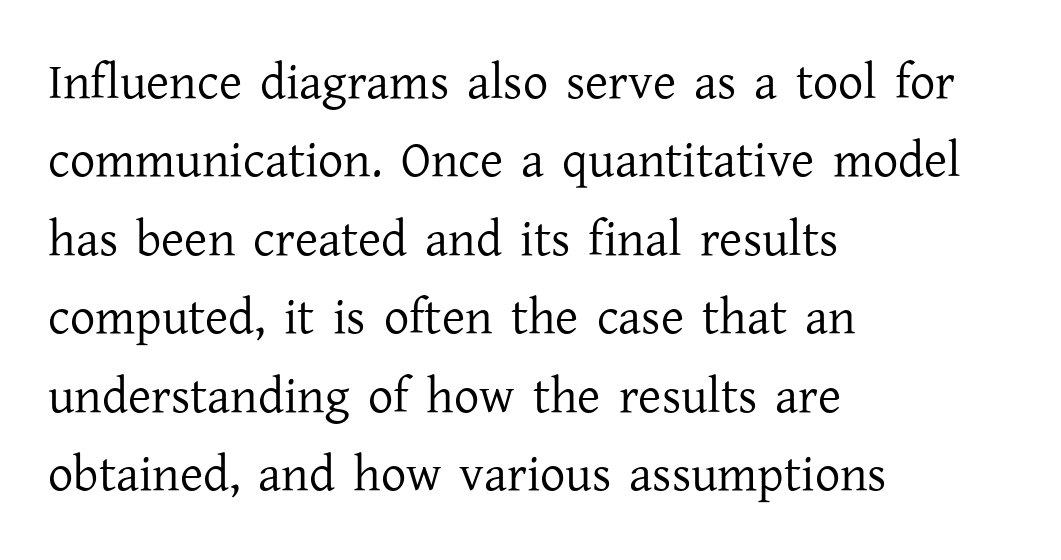
The image shows 50 px regular-weight serif type, upright; set left-aligned, normal line spacing (1.57x), normal letter spacing, not underlined; low stroke contrast and a medium x-height.
